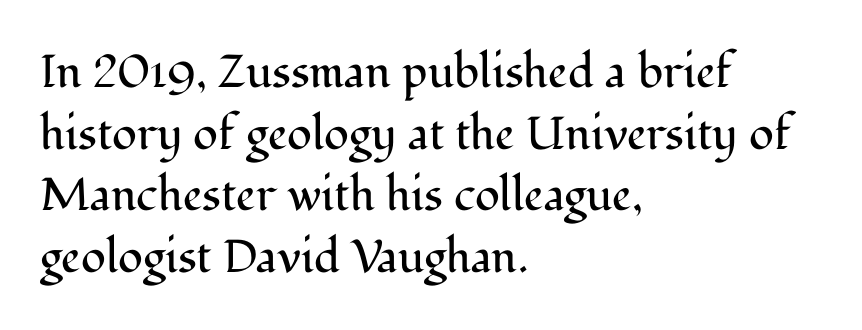
Where is the straight margin? On the left. No letter is thick-stroked: the sample isn't bold. Examine the stroke ends and you'll spot serifs. Tall strokes in this sample are plumb rather than angled. What stands out about the letter spacing? Nothing — it is the standard amount.
